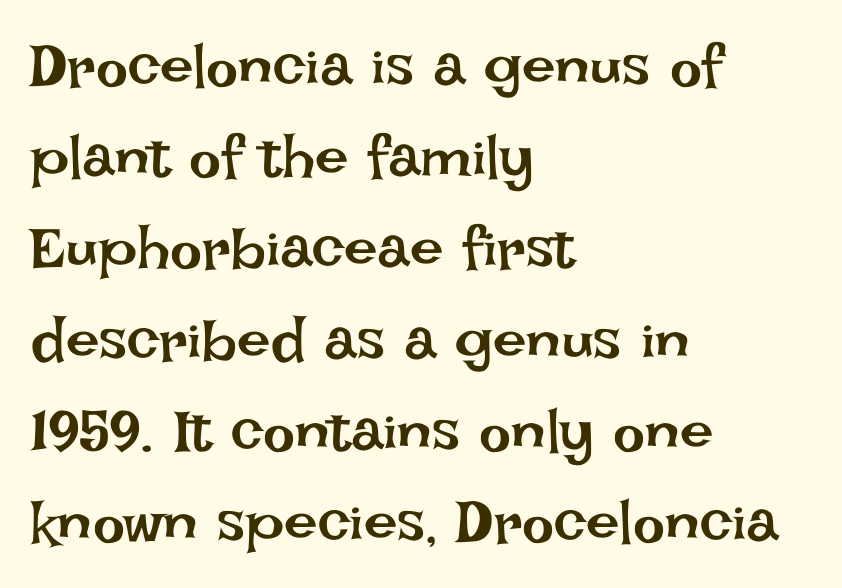
The image shows 60 px regular-weight type, upright; set left-aligned, normal line spacing (1.52x), normal letter spacing, not underlined; low stroke contrast and a large x-height.
